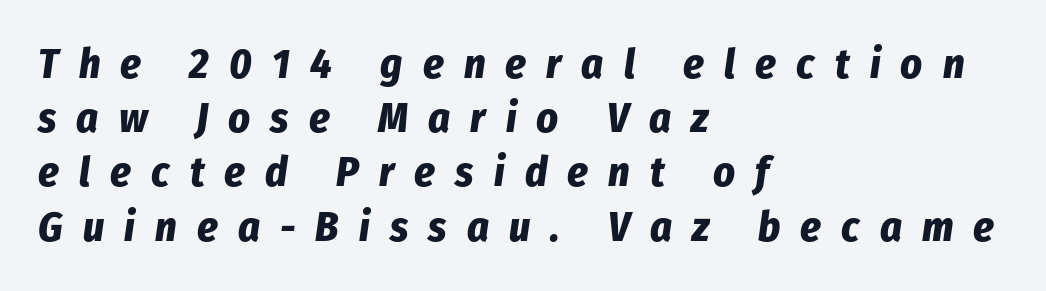
Q: Is the text bold? A: Yes.
Q: Is the text italic (slanted)? A: Yes, it leans right by about 8 degrees.
Q: Is the text underlined? A: No.
Q: How is the paragraph aligned? A: Left-aligned.
Q: Is the spacing between letters normal or unusually wide? A: Unusually wide.
Q: Is the spacing between lines tight, normal or loose? A: Normal.
Q: Width (condensed, normal, or wide)? A: Condensed.
Q: Stroke contrast? A: Low.
Q: x-height? A: Medium.
Q: Monospaced? A: No.
